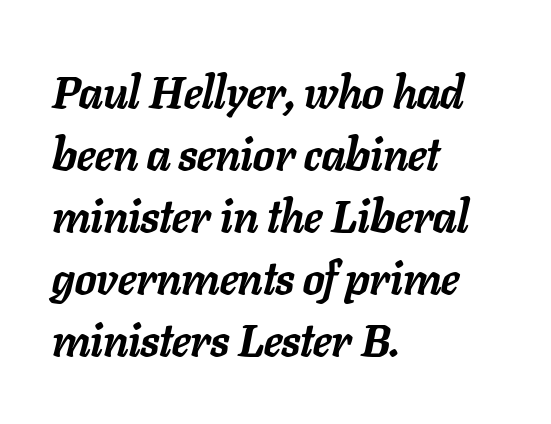
The image shows 45 px semibold type, italic (leaning right); set left-aligned, normal line spacing (1.38x), normal letter spacing, not underlined; low stroke contrast and a medium x-height.
